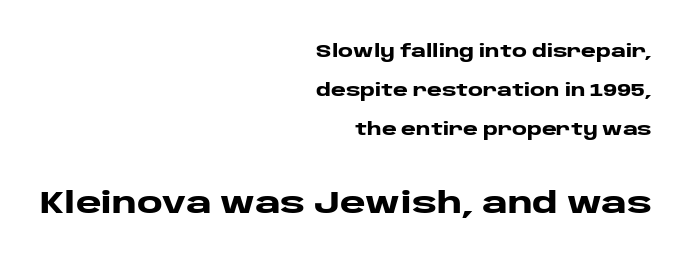
Q: Is the text bold? A: Yes.
Q: Is the text italic (slanted)? A: No, it is upright.
Q: Is the typeface a serif or a sans-serif typeface? A: Sans-serif.
Q: Is the text underlined? A: No.
Q: How is the paragraph aligned? A: Right-aligned.
Q: Is the spacing between letters normal or unusually wide? A: Normal.
Q: Is the spacing between lines tight, normal or loose? A: Loose.
Q: Which block of text is set in a larger size, the first (top) or the second (bottom)? A: The second (bottom) one.
Q: Width (condensed, normal, or wide)? A: Wide.
Q: Stroke contrast? A: Low.
Q: x-height? A: Large.
Q: Monospaced? A: No.
